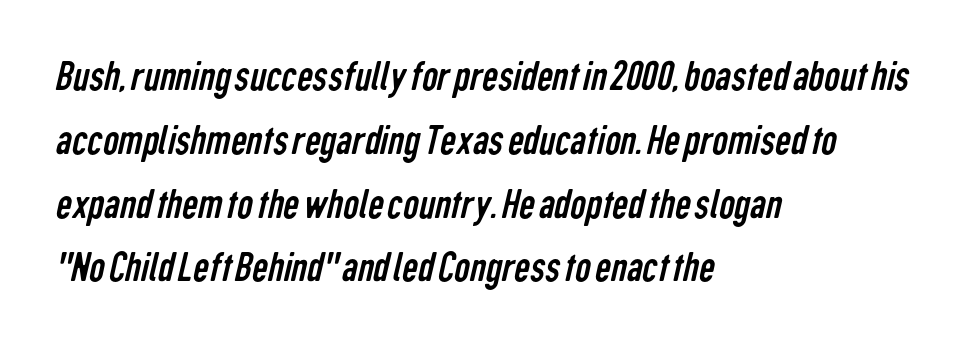
{"serif": "no", "bold": "no", "weight": "regular", "width": "condensed", "stroke_contrast": "low", "x_height": "medium", "monospaced": "no", "underline": "no", "align": "left", "line_spacing": "normal", "line_spacing_ratio": 1.45, "letter_spacing": "normal", "letter_spacing_em": 0.0, "glyph_px": 44}
